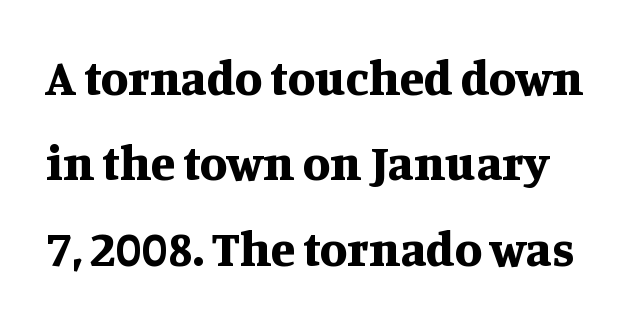
The typography opts for an upright posture over an oblique one. Compared with typical body copy, the letter spacing here is the same. Has an underline been added? It has not. Font category for this specimen: serif. You could not count columns in this text — the font is proportionally spaced. In terms of weight, the rendering is a true, heavy bold.
